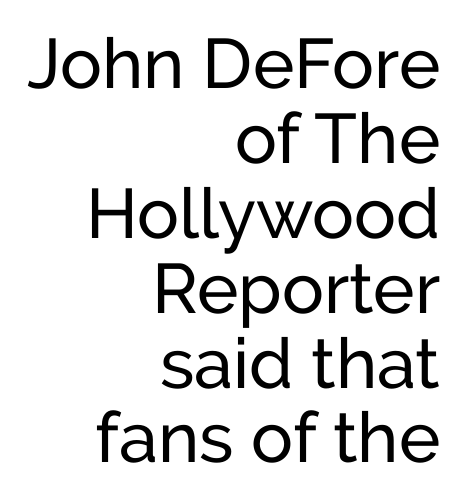
Q: Is the text italic (slanted)? A: No, it is upright.
Q: Is the typeface a serif or a sans-serif typeface? A: Sans-serif.
Q: Is the text underlined? A: No.
Q: How is the paragraph aligned? A: Right-aligned.
Q: Is the spacing between letters normal or unusually wide? A: Normal.
Q: Is the spacing between lines tight, normal or loose? A: Tight.
Q: Width (condensed, normal, or wide)? A: Normal.
Q: Stroke contrast? A: Low.
Q: x-height? A: Medium.
Q: Monospaced? A: No.
